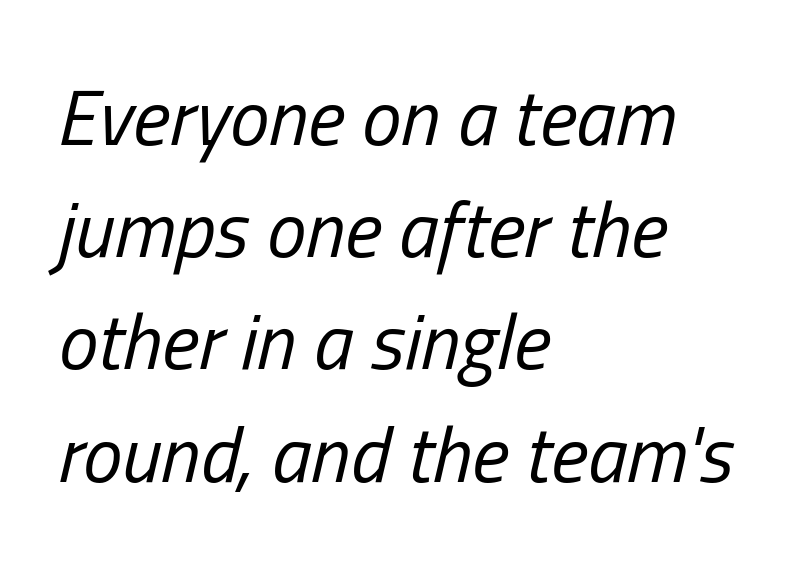
Q: Is the text bold? A: No.
Q: Is the text italic (slanted)? A: Yes, it leans right by about 13 degrees.
Q: Is the text underlined? A: No.
Q: How is the paragraph aligned? A: Left-aligned.
Q: Is the spacing between letters normal or unusually wide? A: Normal.
Q: Is the spacing between lines tight, normal or loose? A: Normal.
Q: Width (condensed, normal, or wide)? A: Condensed.
Q: Stroke contrast? A: Low.
Q: x-height? A: Medium.
Q: Monospaced? A: No.
